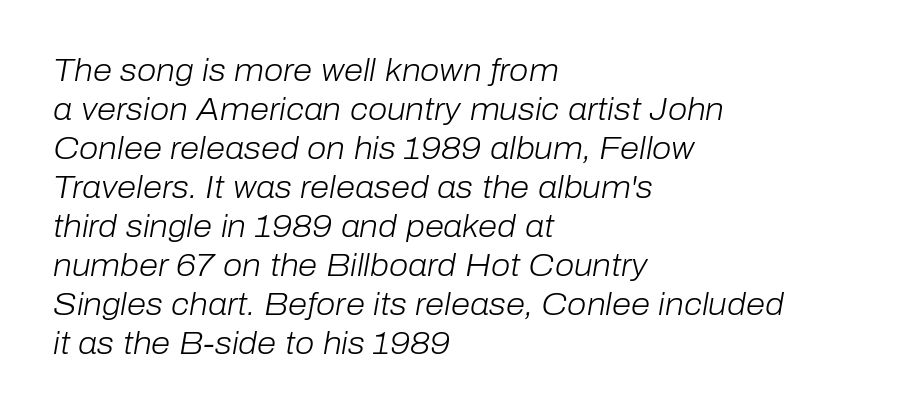
The ragged edge is on the right, which tells us the setting is flush left. Proportional: the letters do not fall into vertical columns. Italic? Definitely — the glyphs are oblique. Caption: standard tracking, unaltered.
